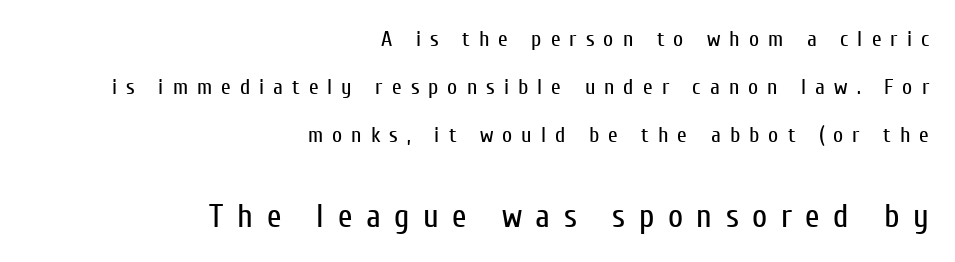
The image shows 33 px regular-weight, condensed sans-serif type, upright; set right-aligned, loose line spacing (2.19x), unusually wide letter spacing (+0.41 em), not underlined; the second (bottom) block is 1.5x larger; low stroke contrast and a medium x-height.
